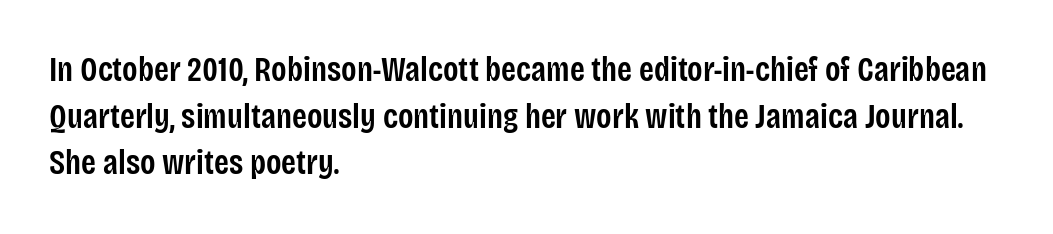
The image shows 34 px semibold, condensed sans-serif type, upright; set left-aligned, normal line spacing (1.37x), normal letter spacing, not underlined; low stroke contrast and a large x-height.
